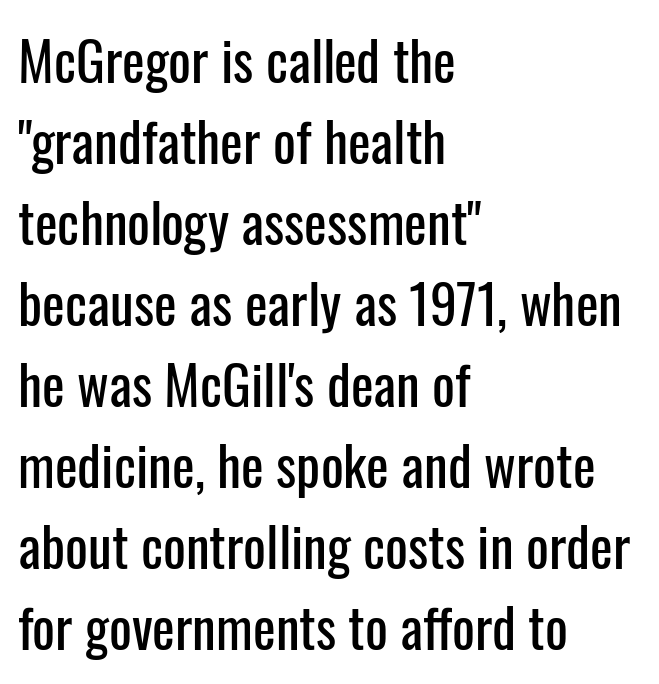
Q: Is the text italic (slanted)? A: No, it is upright.
Q: Is the typeface a serif or a sans-serif typeface? A: Sans-serif.
Q: Is the text underlined? A: No.
Q: How is the paragraph aligned? A: Left-aligned.
Q: Is the spacing between letters normal or unusually wide? A: Normal.
Q: Is the spacing between lines tight, normal or loose? A: Normal.
Q: Width (condensed, normal, or wide)? A: Condensed.
Q: Stroke contrast? A: Low.
Q: x-height? A: Medium.
Q: Monospaced? A: No.
